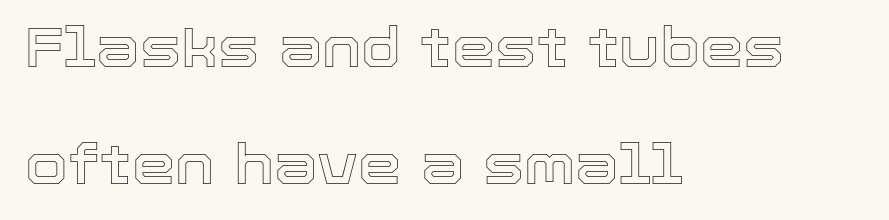
The image shows 55 px text type, upright; set left-aligned, loose line spacing (2.12x), normal letter spacing, not underlined; a medium x-height.
